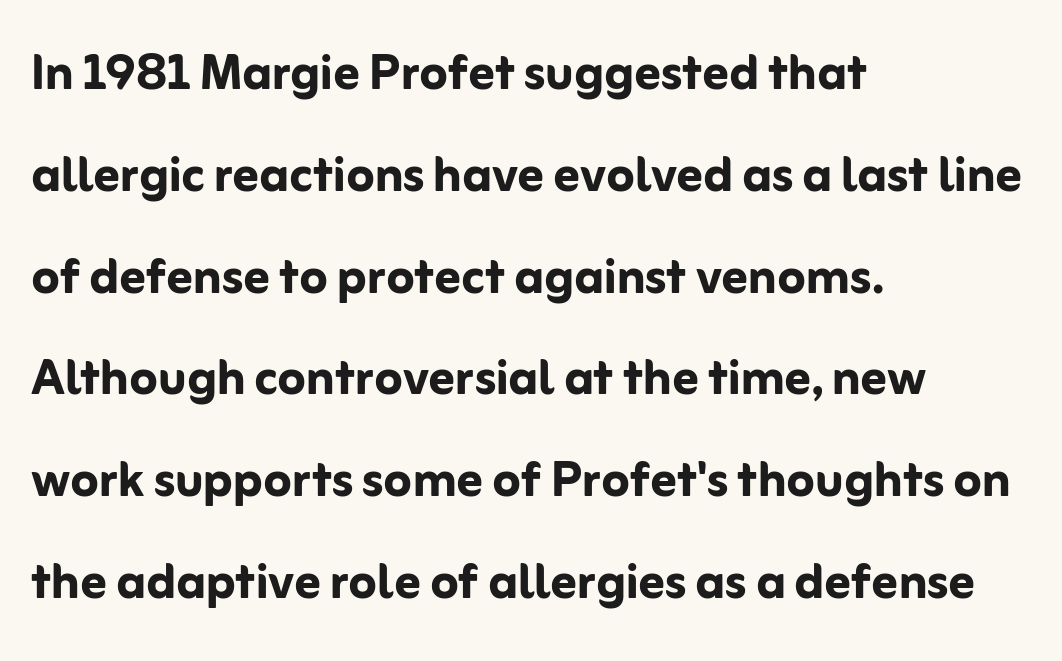
The image shows 64 px semibold sans-serif type, upright; set left-aligned, normal line spacing (1.59x), normal letter spacing, not underlined; low stroke contrast and a medium x-height.
